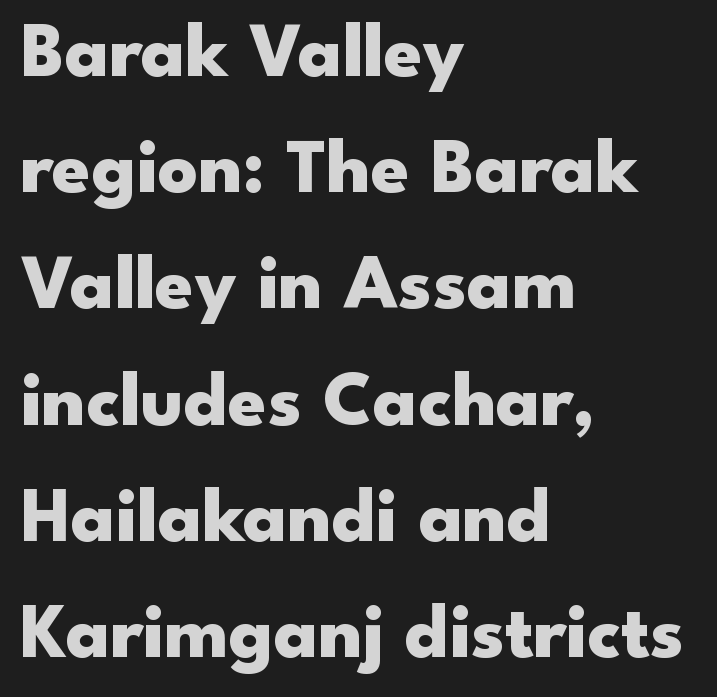
Q: Is the text bold? A: Yes.
Q: Is the text italic (slanted)? A: No, it is upright.
Q: Is the typeface a serif or a sans-serif typeface? A: Sans-serif.
Q: Is the text underlined? A: No.
Q: How is the paragraph aligned? A: Left-aligned.
Q: Is the spacing between letters normal or unusually wide? A: Normal.
Q: Is the spacing between lines tight, normal or loose? A: Normal.
Q: Width (condensed, normal, or wide)? A: Wide.
Q: Stroke contrast? A: Low.
Q: x-height? A: Small.
Q: Monospaced? A: No.
